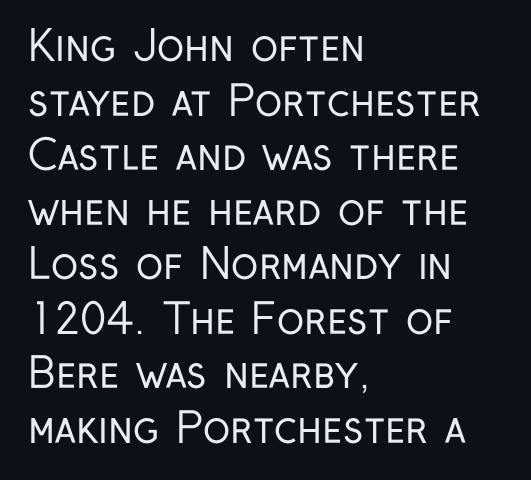
What kind of face is this? One without serifs — a sans. The designer left line spacing at the default. How are the letters spaced? Ordinarily, with no added tracking. Vertical stems look standard width or narrower in stroke.
